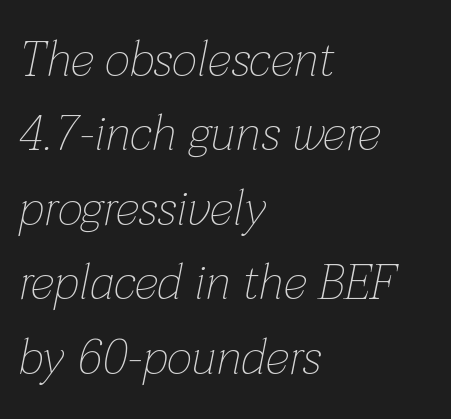
Each letter keeps its own natural width here, so spacing adapts to shape. Leading matches the norm, producing a regular column. Bold? No — there's no thickening of the strokes. This sample uses plain, unmodified letter spacing. Lines of text with bare space underneath.
